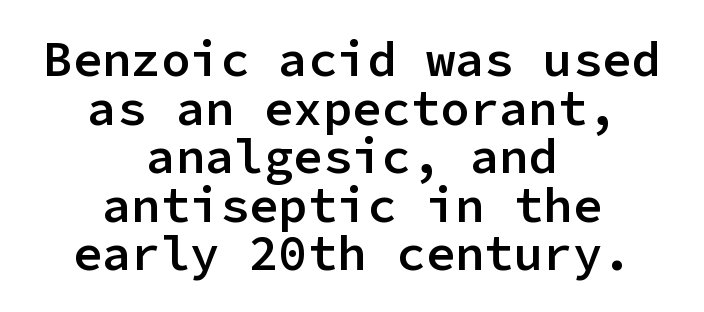
This sample uses plain, unmodified letter spacing. Successive baselines arrive quickly, one right under another. In terms of letterform style, serifs are entirely absent. Ordinary non-slanted type is in use. Descender tails drop into unmarked territory. A centered setting, common on invitations and titles, is used for this passage.
